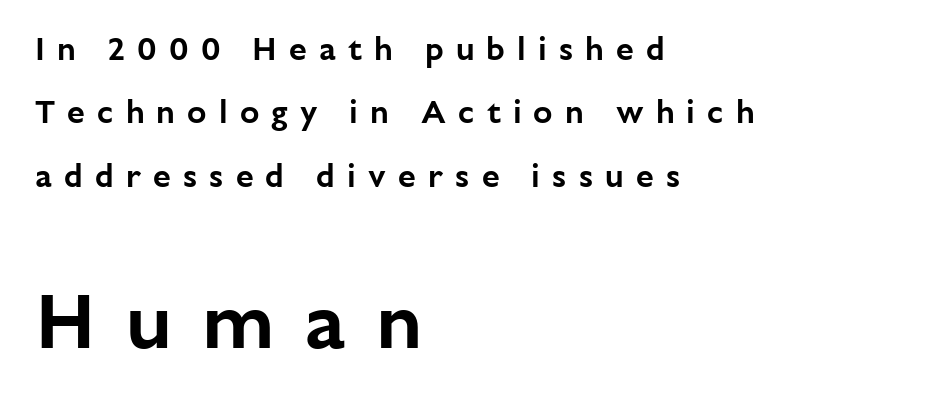
Vertical strokes here are truly vertical. The lower block of text is set noticeably larger than the block above it. Students, note that the glyphs here are deliberately spaced far apart. Which margin do the lines hug? The left one — the right edge is uneven.
